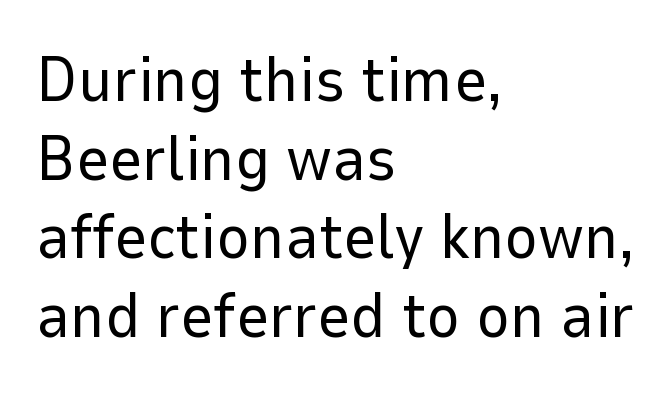
The image shows 64 px regular-weight sans-serif type, upright; set left-aligned, line spacing 1.23x, normal letter spacing, not underlined; low stroke contrast and a medium x-height.
